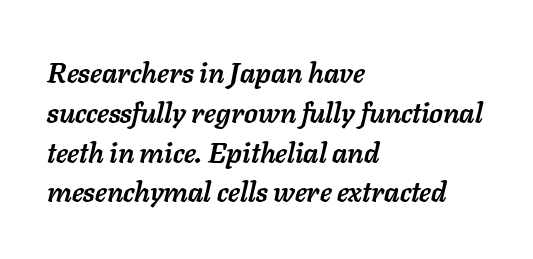
Do the characters align in a grid? No, the font is proportional. Typographic density is high because the face is bold. These lines stack with their left ends in a neat column. Quick note: interline space is typical.
